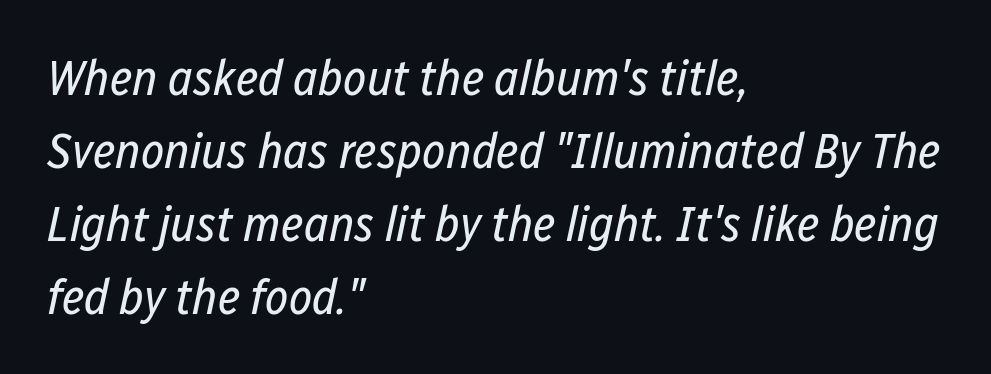
{"italic": "yes", "lean": "right", "slant_degrees": 12, "bold": "no", "weight": "regular", "width": "condensed", "stroke_contrast": "low", "x_height": "medium", "monospaced": "no", "underline": "no", "align": "left", "line_spacing": "normal", "line_spacing_ratio": 1.46, "letter_spacing": "normal", "letter_spacing_em": 0.0, "glyph_px": 50}
